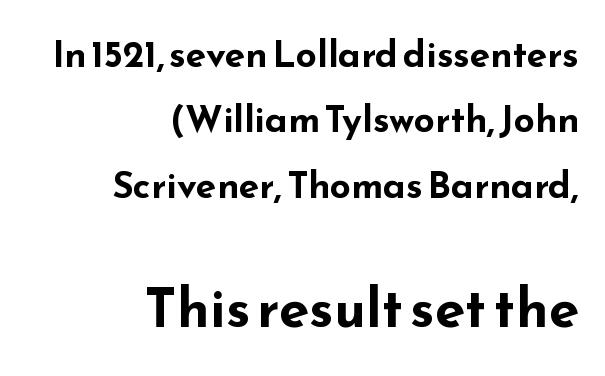
I'd call this a sans setting — the letters go barefoot. This sample uses plain, unmodified letter spacing. A clean baseline with only descenders dipping below it. Note: smaller setting up top, larger setting below. Do the characters align in a grid? No, the font is proportional.
